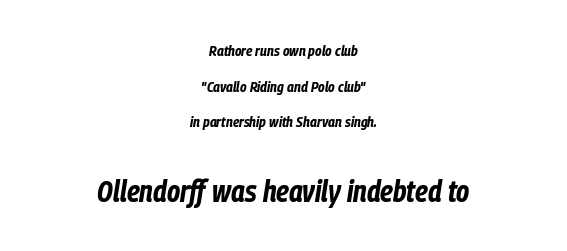
Spacing between characters is what you'd get straight out of the box. Typesetter's note: full bold, strokes at maximum text heaviness. This sample has the flowing, uneven cadence of proportional lettering. Notice how the stems are inclined rather than vertical — that's the hallmark of italics. Only glyphs here, with clear space below each row. The lines are spread far apart with generous leading.
